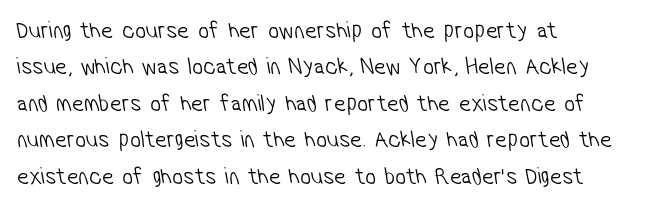
The passage is arranged the way most books set body copy — flush left. Words float on clear page, feet unadorned. No heavy texture on the line: the type isn't bold. If you measured baseline to baseline, you'd find a middling distance. Spacing between characters is what you'd get straight out of the box.
